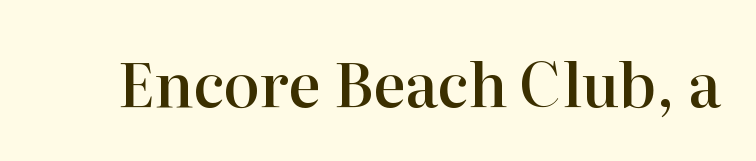
{"serif": "yes", "italic": "no", "bold": "semi", "weight": "semibold", "width": "normal", "stroke_contrast": "high", "x_height": "medium", "monospaced": "no", "underline": "no", "letter_spacing": "normal", "letter_spacing_em": 0.0, "glyph_px": 61}
